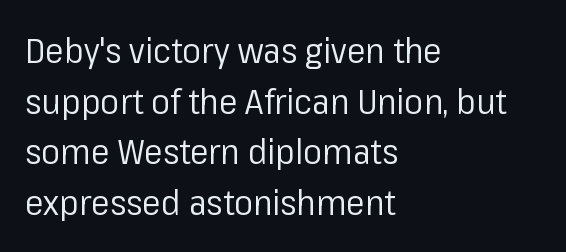
This sample uses an upright cut, with every glyph sitting square on the baseline. The strokes are not fattened; the text isn't bold. The words here are not underlined. Does the type have serifs? No, each stem ends abruptly.
